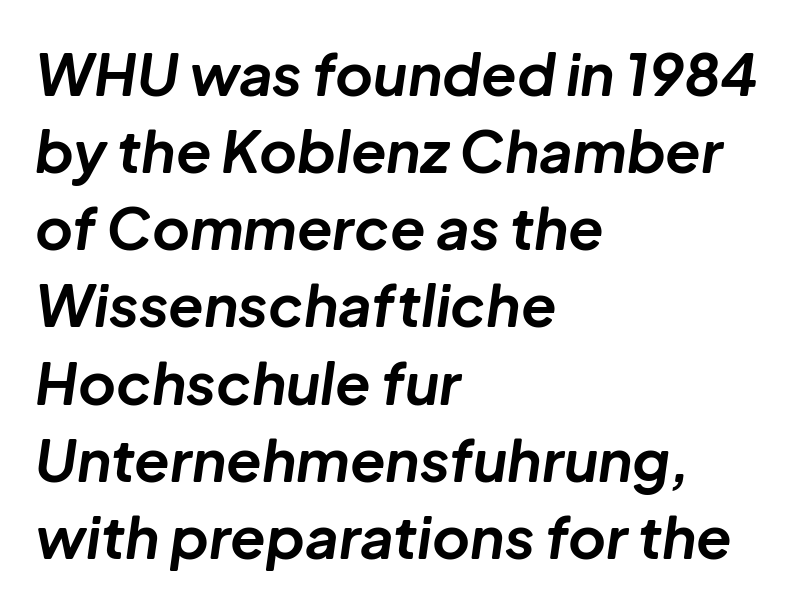
The image shows 58 px bold type, italic (leaning right); set left-aligned, normal line spacing (1.33x), normal letter spacing, not underlined; low stroke contrast and a medium x-height.
